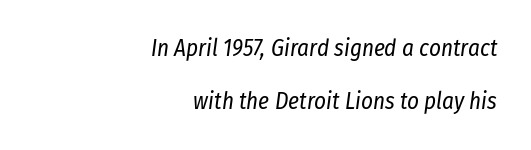
The image shows 23 px text type, italic (leaning right); set right-aligned, loose line spacing (2.3x), normal letter spacing, not underlined.
